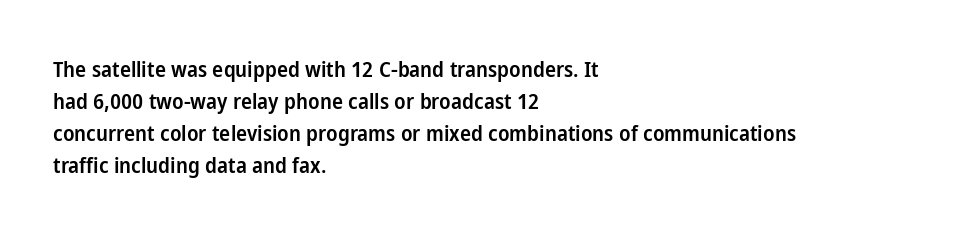
Q: Is the text bold? A: Semi-bold.
Q: Is the text italic (slanted)? A: No, it is upright.
Q: Is the text underlined? A: No.
Q: How is the paragraph aligned? A: Left-aligned.
Q: Is the spacing between letters normal or unusually wide? A: Normal.
Q: Is the spacing between lines tight, normal or loose? A: Normal.
